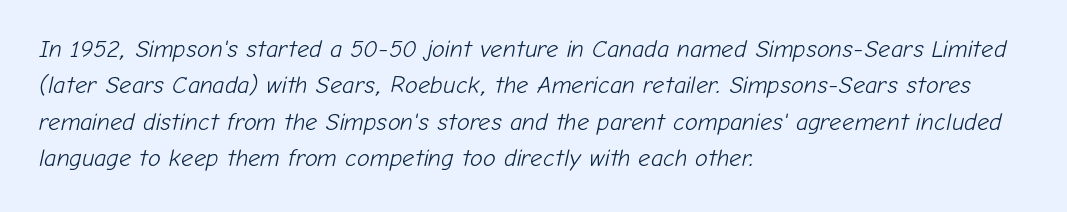
{"italic": "yes", "lean": "right", "slant_degrees": 12, "bold": "no", "underline": "no", "align": "left", "line_spacing": "normal", "line_spacing_ratio": 1.52, "letter_spacing": "normal", "letter_spacing_em": 0.0, "glyph_px": 24}
